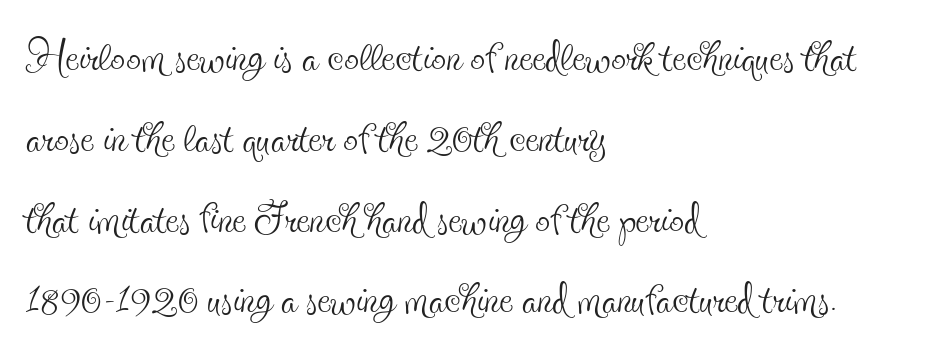
The face used here is proportionally spaced, like ordinary book or web type. Each letter's strokes conclude with small projecting serifs. Alignment: flush left. Regular leading.
